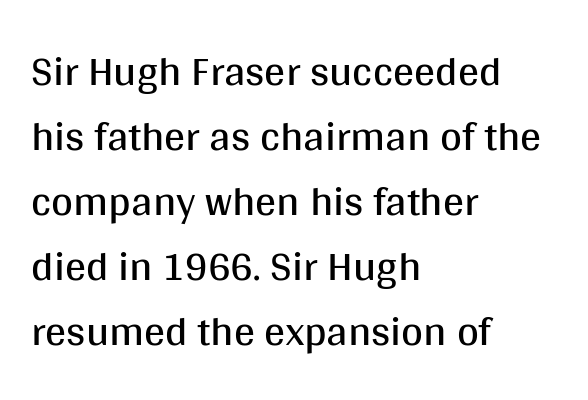
The image shows 42 px regular-weight sans-serif type, upright; set left-aligned, normal line spacing (1.55x), normal letter spacing, not underlined; medium stroke contrast and a large x-height.
